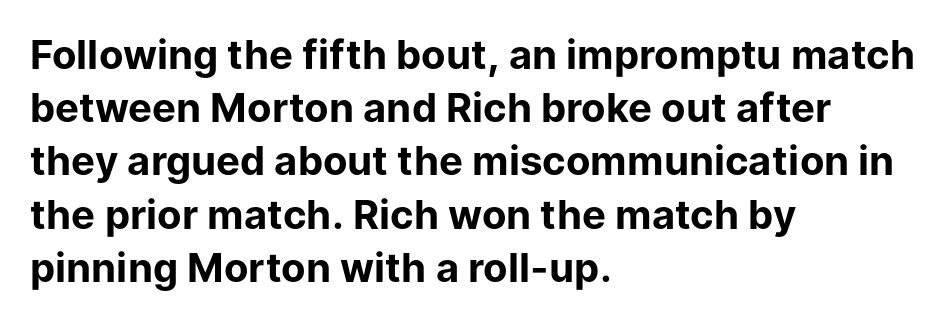
Q: Is the text bold? A: Yes.
Q: Is the text italic (slanted)? A: No, it is upright.
Q: Is the typeface a serif or a sans-serif typeface? A: Sans-serif.
Q: Is the text underlined? A: No.
Q: How is the paragraph aligned? A: Left-aligned.
Q: Is the spacing between letters normal or unusually wide? A: Normal.
Q: Is the spacing between lines tight, normal or loose? A: Normal.
Q: Width (condensed, normal, or wide)? A: Normal.
Q: Stroke contrast? A: Low.
Q: x-height? A: Medium.
Q: Monospaced? A: No.
